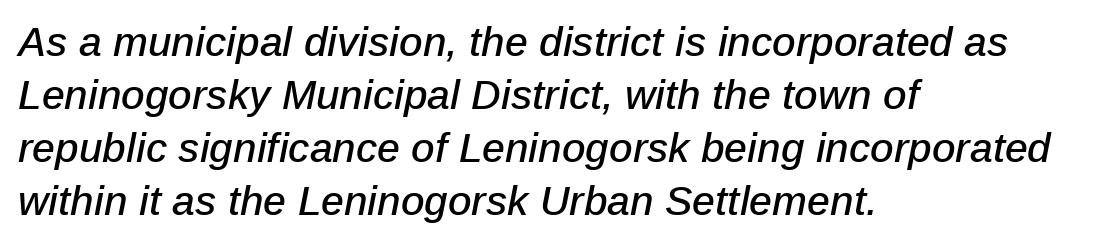
{"italic": "yes", "lean": "right", "slant_degrees": 12, "width": "normal", "stroke_contrast": "low", "x_height": "medium", "monospaced": "no", "underline": "no", "align": "left", "line_spacing": "normal", "line_spacing_ratio": 1.29, "letter_spacing": "normal", "letter_spacing_em": 0.0, "glyph_px": 41}
